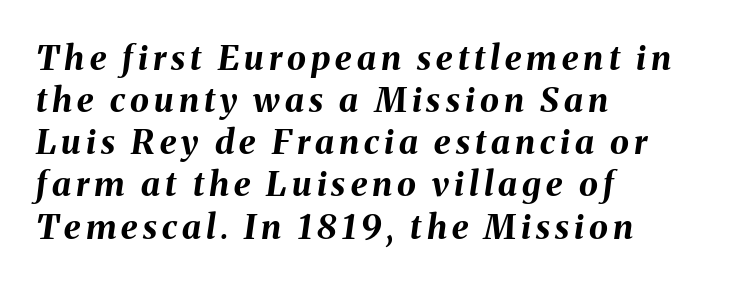
A bare baseline throughout the passage. Each glyph is drawn with heavy, bold strokes. Notice how the passage keeps a crisp vertical edge on the left only. This sample uses an oblique cut, with every glyph tilted off the vertical. The passage shown is typed in a proportional face where columns would drift.
